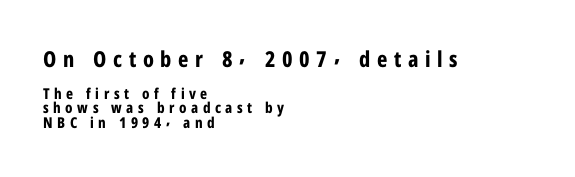
{"italic": "no", "bold": "yes", "underline": "no", "align": "left", "line_spacing": "tight", "line_spacing_ratio": 0.97, "letter_spacing": "wide", "letter_spacing_em": 0.3, "larger_block": "first", "size_ratio": 1.47, "glyph_px": 22}
